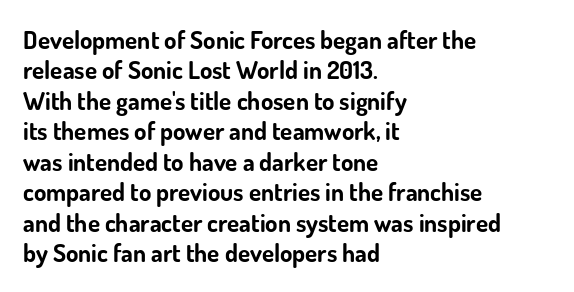
Each line starts at the same left margin while the right side varies. Words appear dense and cohesive because spacing is normal. What weight is shown? A full bold with thick strokes. Nope, not italic — everything's standing straight.
